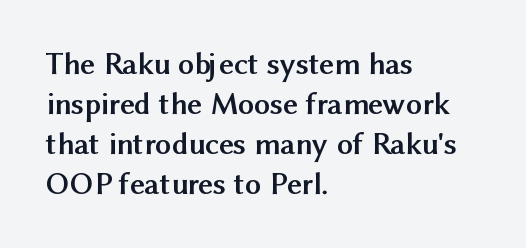
{"serif": "no", "italic": "no", "bold": "yes", "weight": "semibold", "width": "normal", "stroke_contrast": "medium", "x_height": "medium", "monospaced": "no", "underline": "no", "align": "left", "line_spacing": "normal", "line_spacing_ratio": 1.25, "letter_spacing": "normal", "letter_spacing_em": 0.0, "glyph_px": 32}
